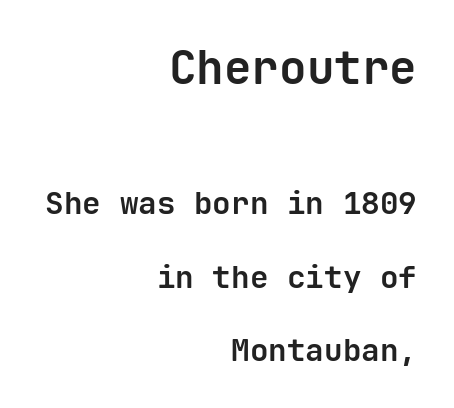
The image shows 46 px bold sans-serif type, upright, monospaced; set right-aligned, loose line spacing (2.36x), normal letter spacing, not underlined; the first (top) block is 1.48x larger; low stroke contrast and a medium x-height.
